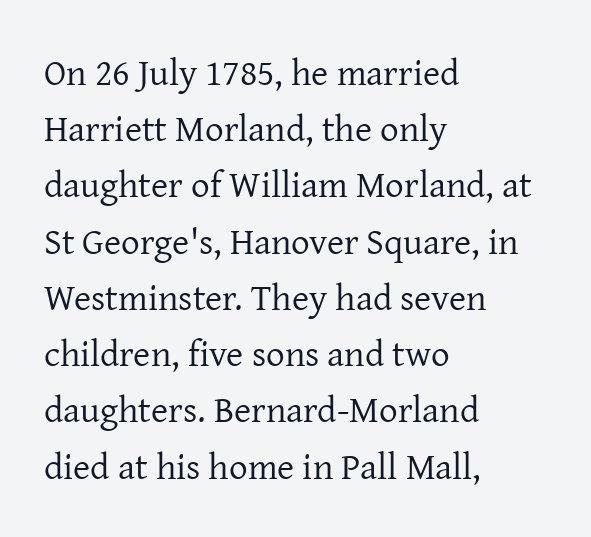
Nothing unusual about the tracking: characters are spaced as the font intends. Caption: multi-line text, flush left, ragged right. Caption: face not bold, strokes unweighted. Serif or sans? Serif — the stroke terminals have little feet. Letters rest on an invisible, unmarked baseline. A typesetter would call this proportional, since set widths differ per character.
